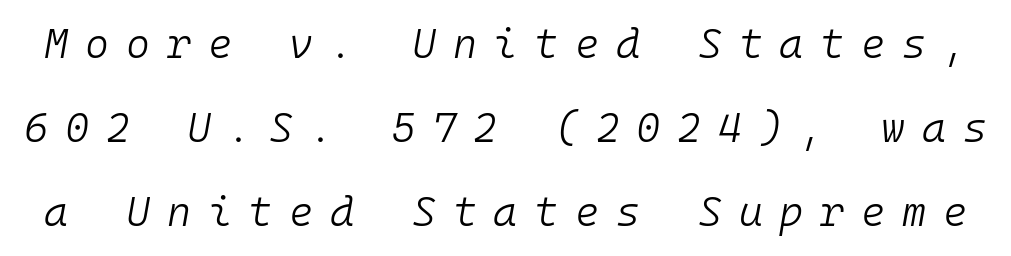
{"italic": "yes", "lean": "right", "slant_degrees": 10, "bold": "no", "weight": "light", "width": "normal", "stroke_contrast": "low", "x_height": "medium", "monospaced": "yes", "underline": "no", "line_spacing": "loose", "line_spacing_ratio": 2.05, "letter_spacing": "wide", "letter_spacing_em": 0.41, "glyph_px": 41}
